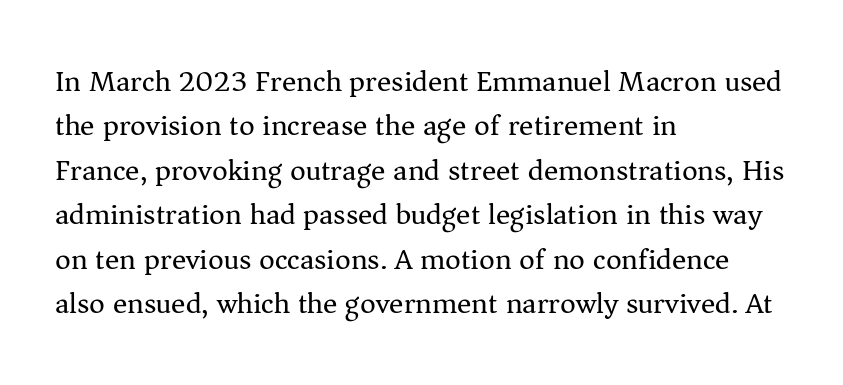
Q: Is the text bold? A: No.
Q: Is the text italic (slanted)? A: No, it is upright.
Q: Is the typeface a serif or a sans-serif typeface? A: Serif.
Q: Is the text underlined? A: No.
Q: How is the paragraph aligned? A: Left-aligned.
Q: Is the spacing between letters normal or unusually wide? A: Normal.
Q: Is the spacing between lines tight, normal or loose? A: Normal.
Q: Width (condensed, normal, or wide)? A: Normal.
Q: Stroke contrast? A: Medium.
Q: x-height? A: Medium.
Q: Monospaced? A: No.
